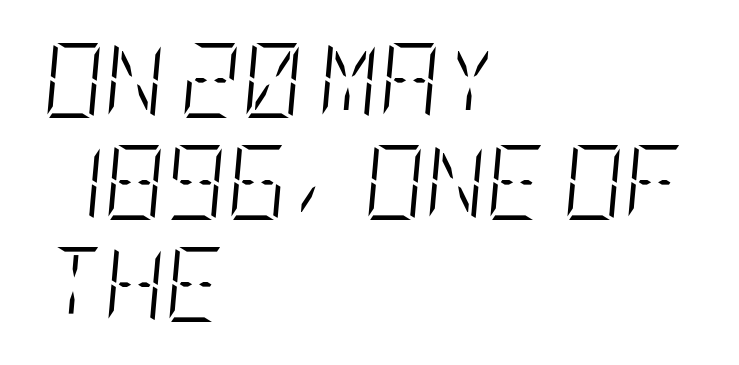
Underline: absent. The letterforms sit shoulder to shoulder at normal distance. The block of text has a typical density, with ordinary space between rows. No letter is thick-stroked: the sample isn't bold. The glyphs look as if they've been sheared to an angle. The text block is weighted toward the left margin, trailing off unevenly rightward.
